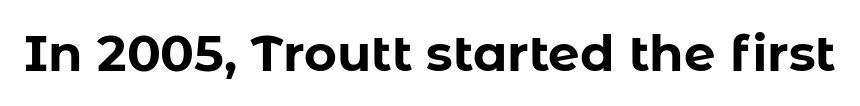
{"serif": "no", "italic": "no", "bold": "yes", "weight": "bold", "width": "normal", "stroke_contrast": "low", "x_height": "medium", "monospaced": "no", "underline": "no", "letter_spacing": "normal", "letter_spacing_em": 0.0, "glyph_px": 50}
